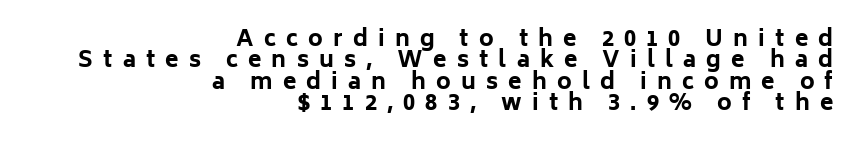
{"italic": "no", "bold": "yes", "underline": "no", "align": "right", "line_spacing": "tight", "line_spacing_ratio": 0.97, "letter_spacing": "wide", "letter_spacing_em": 0.46, "glyph_px": 22}
